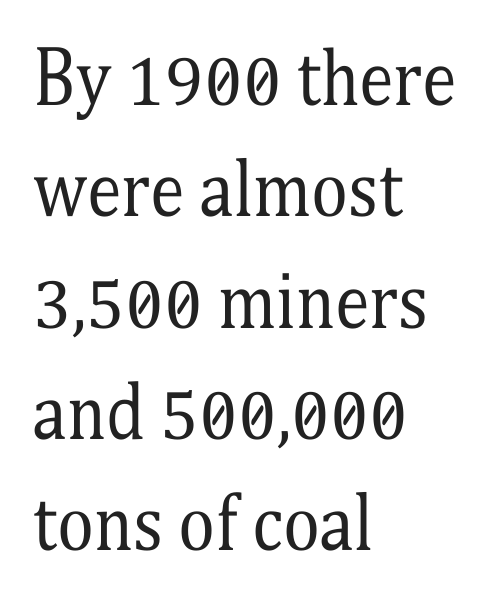
{"serif": "yes", "italic": "no", "bold": "no", "weight": "regular", "width": "condensed", "stroke_contrast": "medium", "x_height": "medium", "monospaced": "no", "underline": "no", "align": "left", "line_spacing": "normal", "line_spacing_ratio": 1.59, "letter_spacing": "normal", "letter_spacing_em": 0.0, "glyph_px": 70}
